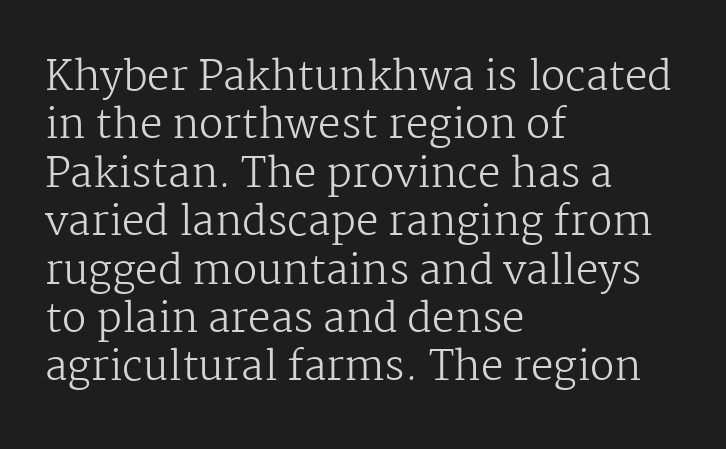
{"serif": "yes", "italic": "no", "bold": "no", "weight": "regular", "width": "normal", "stroke_contrast": "medium", "x_height": "medium", "monospaced": "no", "underline": "no", "align": "left", "line_spacing_ratio": 1.21, "letter_spacing": "normal", "letter_spacing_em": 0.0, "glyph_px": 40}
